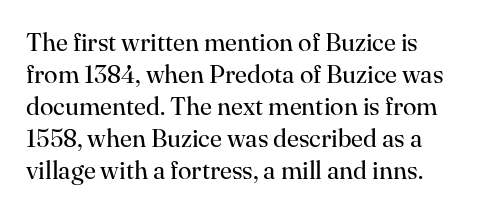
The image shows 25 px text type, upright; set normal line spacing (1.28x), normal letter spacing, not underlined.
